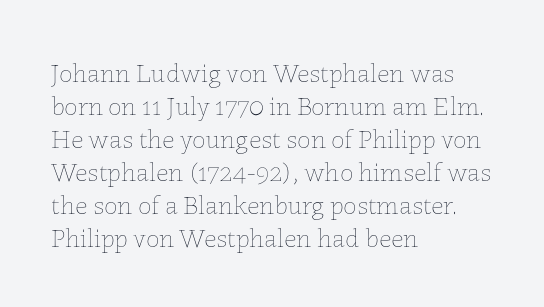
The type sits square on the baseline with zero lean. All the whitespace from short lines collects on the right. Students, note that the glyphs here touch the page at normal intervals. Weight class: somewhere from thin through regular. The foot of each line stays bare and open.
